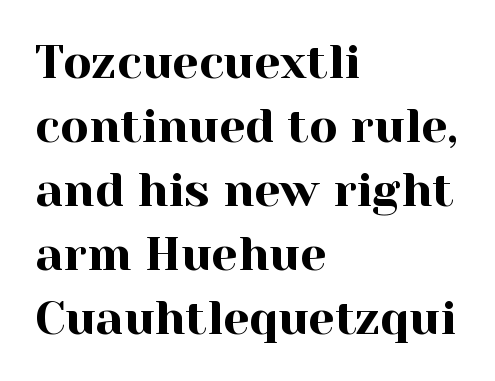
Successive baselines arrive at the customary interval. The rendering anchors every line to the left-hand side. The face used here is proportionally spaced, like ordinary book or web type. Posture: upright roman. Between one letter and the next there's only the usual sliver of space. Old-style or modern, the face here clearly has serifs.
